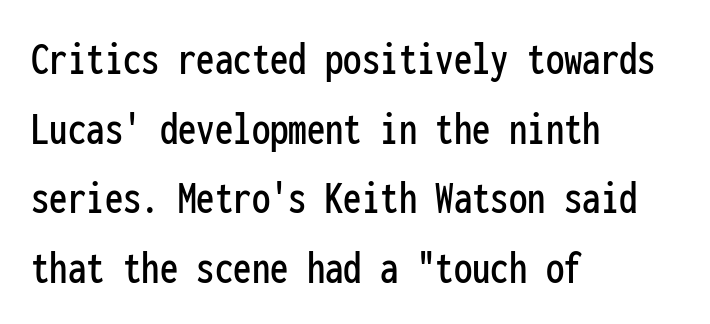
{"serif": "no", "italic": "no", "width": "condensed", "stroke_contrast": "low", "x_height": "medium", "monospaced": "yes", "underline": "no", "align": "left", "line_spacing": "normal", "line_spacing_ratio": 1.42, "letter_spacing": "normal", "letter_spacing_em": 0.0, "glyph_px": 49}
